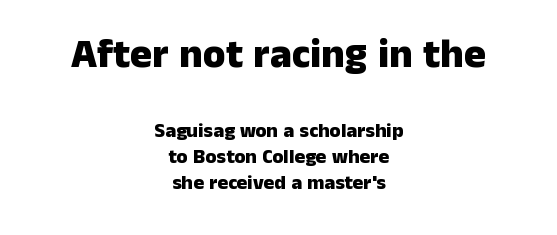
Each letter keeps its own natural width here, so spacing adapts to shape. The strokes are fattened all the way to bold. Descender tails drop into unmarked territory. Character size in the leading block exceeds that of the trailing block. Caption: multi-line text, centered on the measure.
